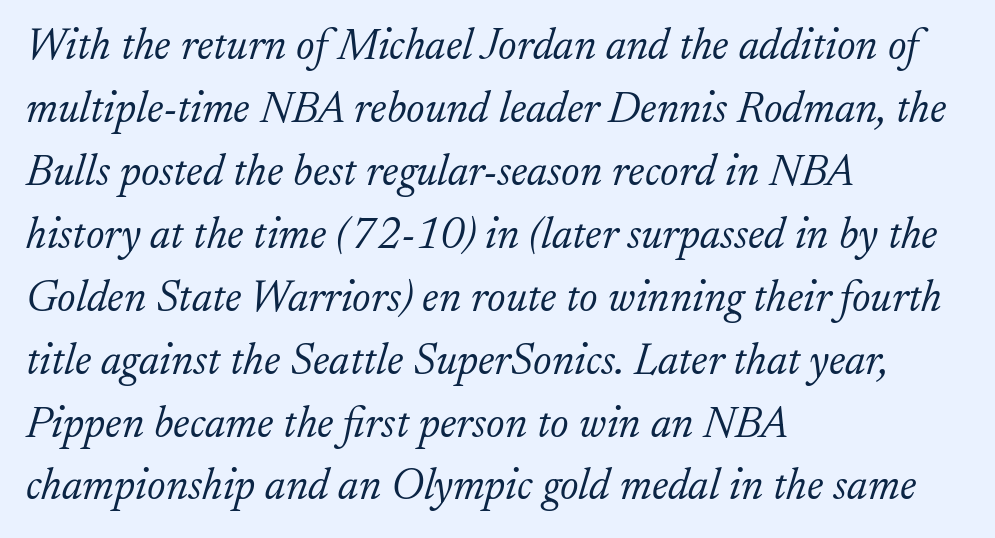
Q: Is the text bold? A: No.
Q: Is the text italic (slanted)? A: Yes, it leans right by about 17 degrees.
Q: Is the typeface a serif or a sans-serif typeface? A: Serif.
Q: Is the text underlined? A: No.
Q: How is the paragraph aligned? A: Left-aligned.
Q: Is the spacing between letters normal or unusually wide? A: Normal.
Q: Is the spacing between lines tight, normal or loose? A: Normal.
Q: Width (condensed, normal, or wide)? A: Normal.
Q: Stroke contrast? A: Low.
Q: x-height? A: Small.
Q: Monospaced? A: No.
